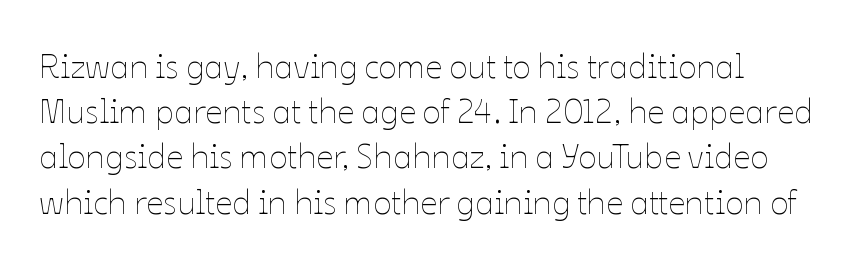
Q: Is the text bold? A: No.
Q: Is the text italic (slanted)? A: No, it is upright.
Q: Is the text underlined? A: No.
Q: How is the paragraph aligned? A: Left-aligned.
Q: Is the spacing between letters normal or unusually wide? A: Normal.
Q: Is the spacing between lines tight, normal or loose? A: Normal.
Q: Width (condensed, normal, or wide)? A: Normal.
Q: Stroke contrast? A: Low.
Q: x-height? A: Medium.
Q: Monospaced? A: No.
